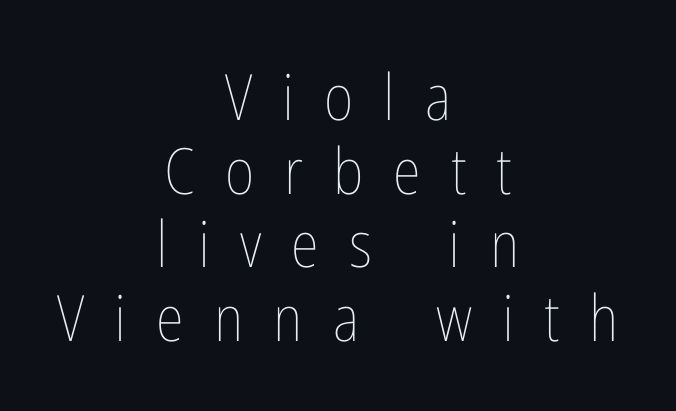
Q: Is the text bold? A: No.
Q: Is the text italic (slanted)? A: No, it is upright.
Q: Is the text underlined? A: No.
Q: How is the paragraph aligned? A: Centered.
Q: Is the spacing between letters normal or unusually wide? A: Unusually wide.
Q: Is the spacing between lines tight, normal or loose? A: Tight.
Q: Width (condensed, normal, or wide)? A: Condensed.
Q: Stroke contrast? A: Low.
Q: x-height? A: Medium.
Q: Monospaced? A: No.
